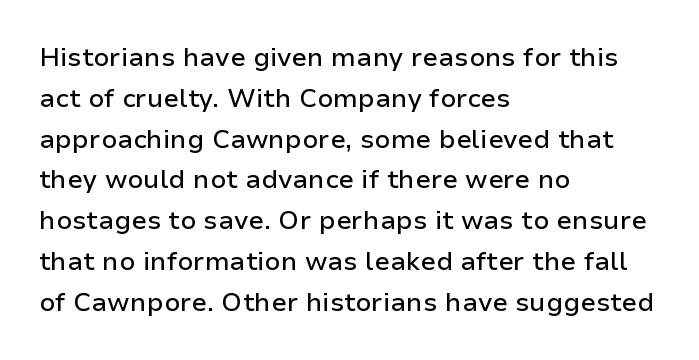
The space between consecutive lines is moderate. This sample uses plain, unmodified letter spacing. Layout note: lines flush left. No italicization has been applied; the sample stays upright. The passage shown is not underscored anywhere.
